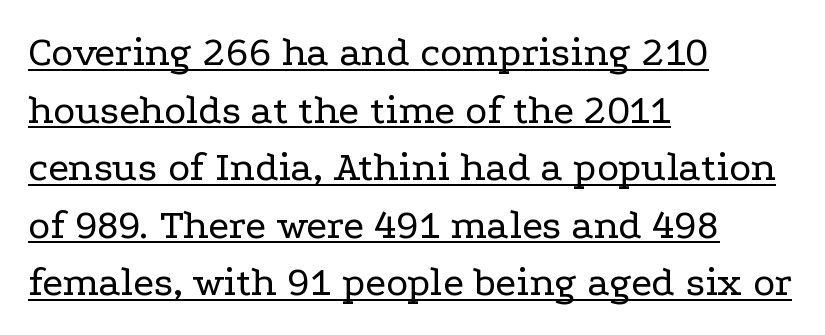
{"serif": "yes", "italic": "no", "bold": "no", "weight": "regular", "width": "wide", "stroke_contrast": "low", "x_height": "medium", "monospaced": "no", "underline": "yes", "align": "left", "line_spacing": "normal", "line_spacing_ratio": 1.37, "letter_spacing": "normal", "letter_spacing_em": 0.0, "glyph_px": 42}
